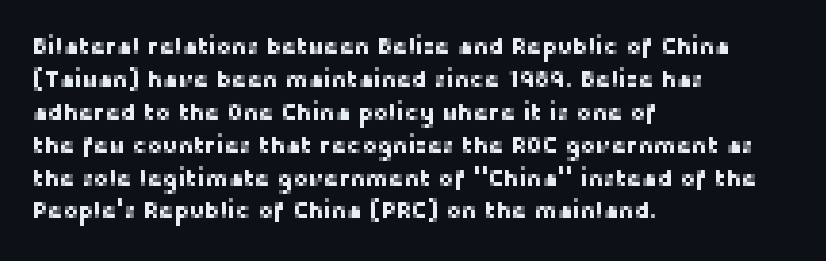
Plain, unruled lines of type. Letter spacing: default. Quick note: interline space is typical. Does the lettering tilt? It doesn't — this is upright. One-word summary of the alignment: left.
